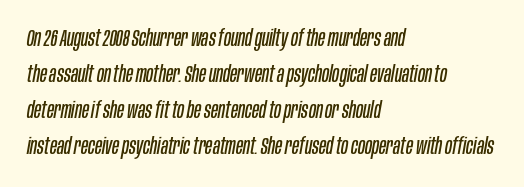
Q: Is the text bold? A: No.
Q: Is the text italic (slanted)? A: Yes, it leans right by about 10 degrees.
Q: Is the text underlined? A: No.
Q: How is the paragraph aligned? A: Left-aligned.
Q: Is the spacing between letters normal or unusually wide? A: Normal.
Q: Is the spacing between lines tight, normal or loose? A: Normal.
